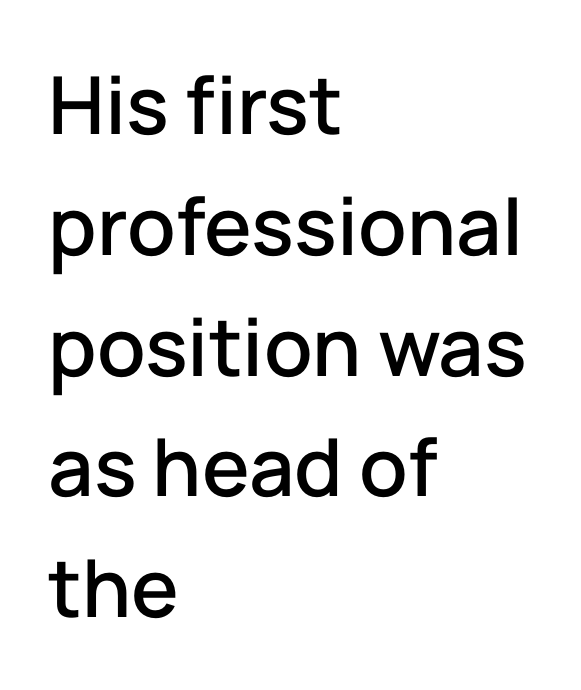
Italic? Not at all — the glyphs are vertical. Inter-character spacing is left at the font's built-in metrics. Typeset ragged right — the left edge is the straight one. This sample has the flowing, uneven cadence of proportional lettering. The font family rendered here belongs to the sans-serif group. A clean baseline with only descenders dipping below it.
